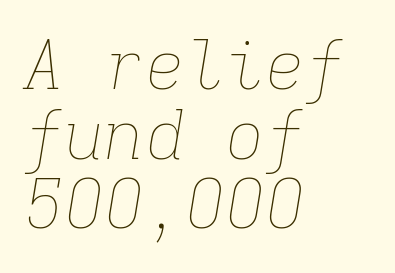
Q: Is the text bold? A: No.
Q: Is the text italic (slanted)? A: Yes, it leans right by about 9 degrees.
Q: Is the text underlined? A: No.
Q: How is the paragraph aligned? A: Left-aligned.
Q: Is the spacing between letters normal or unusually wide? A: Normal.
Q: Is the spacing between lines tight, normal or loose? A: Tight.
Q: Width (condensed, normal, or wide)? A: Normal.
Q: Stroke contrast? A: Low.
Q: x-height? A: Medium.
Q: Monospaced? A: Yes.
